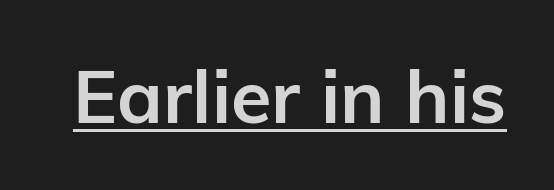
The characters display no serif detailing; their extremities are plain. Observe the ordinary spacing: letters are neighbours, not strangers. Is there an underline? Yes — a line sits under the letters. The characters look thick and weighty, a clear bold.
